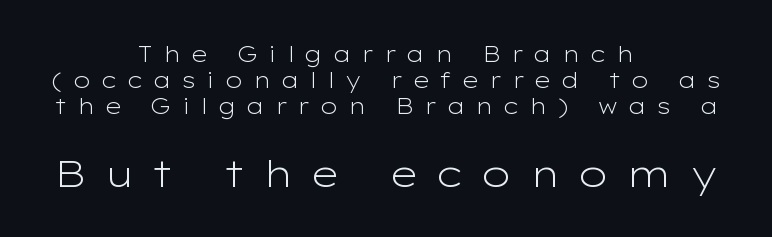
{"serif": "no", "italic": "no", "bold": "no", "weight": "light", "width": "wide", "stroke_contrast": "low", "x_height": "medium", "monospaced": "no", "underline": "no", "align": "center", "line_spacing_ratio": 1.19, "letter_spacing": "wide", "letter_spacing_em": 0.45, "larger_block": "second", "size_ratio": 1.73, "glyph_px": 38}
